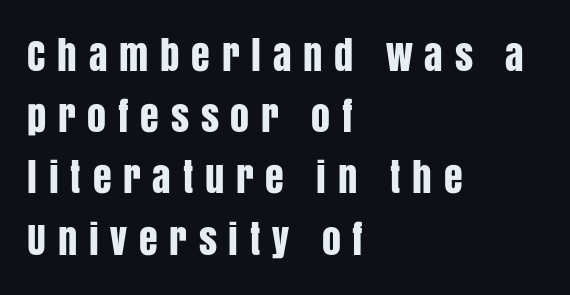
Descenders are the only things crossing below the line. Teacher's note: observe the even left margin — that is flush-left alignment. The tracking jumps out immediately: characters are airy and widely separated. Tall strokes in this sample are plumb rather than angled. Spacing verdict: proportional, widths tailored to each character.
